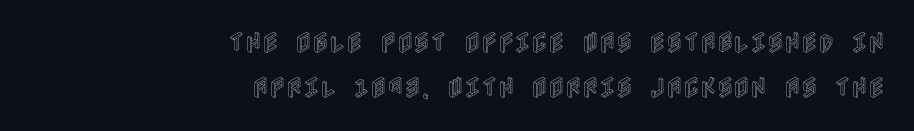
Q: Is the text italic (slanted)? A: No, it is upright.
Q: Is the text underlined? A: No.
Q: How is the paragraph aligned? A: Right-aligned.
Q: Is the spacing between letters normal or unusually wide? A: Normal.
Q: Is the spacing between lines tight, normal or loose? A: Loose.
